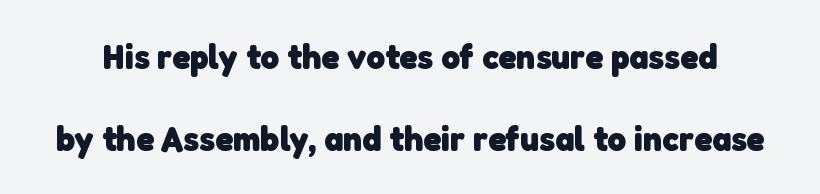
Regarding serifs, this sample does without them. Each letter keeps its own natural width here, so spacing adapts to shape. Honestly, there is no underline to notice here at all. Heavy, bold letterforms.
